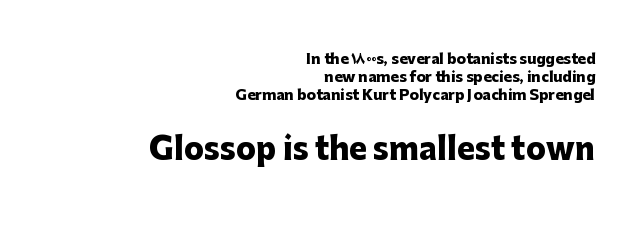
The leading is moderate, giving the passage an even texture. The typesetting leans heavy: a genuine bold. Whoever set this made the second block the dominant, larger element. The type family on display is of the sans-serif kind. The glyphs are unaccompanied by any horizontal stroke below them.
